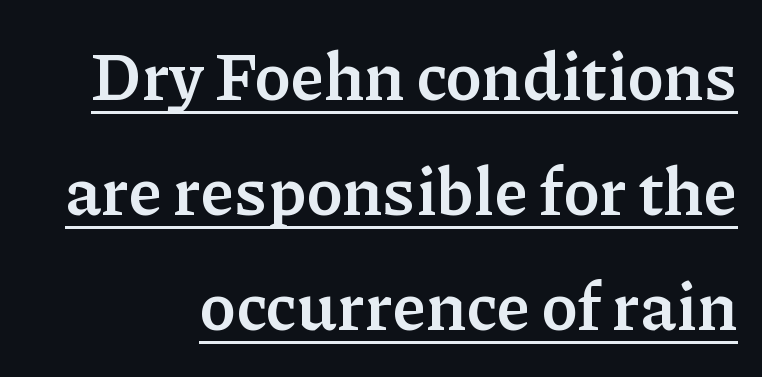
{"serif": "yes", "italic": "no", "bold": "yes", "weight": "semibold", "width": "normal", "stroke_contrast": "low", "x_height": "medium", "monospaced": "no", "underline": "yes", "align": "right", "line_spacing_ratio": 1.72, "letter_spacing": "normal", "letter_spacing_em": 0.0, "glyph_px": 67}
